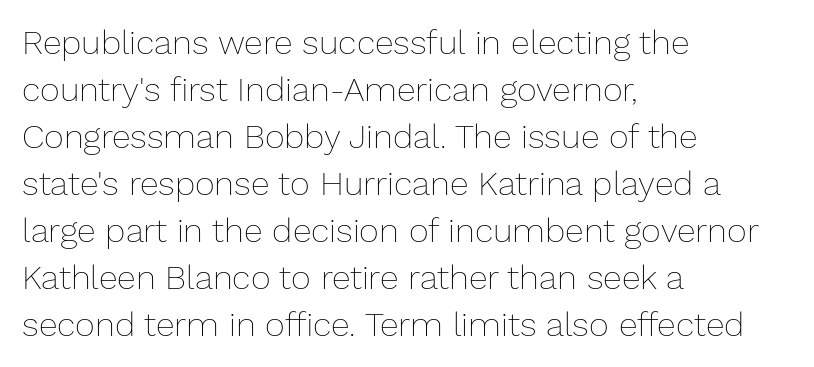
Q: Is the text bold? A: No.
Q: Is the text italic (slanted)? A: No, it is upright.
Q: Is the text underlined? A: No.
Q: How is the paragraph aligned? A: Left-aligned.
Q: Is the spacing between letters normal or unusually wide? A: Normal.
Q: Is the spacing between lines tight, normal or loose? A: Normal.
Q: Width (condensed, normal, or wide)? A: Normal.
Q: Stroke contrast? A: Low.
Q: x-height? A: Medium.
Q: Monospaced? A: No.
